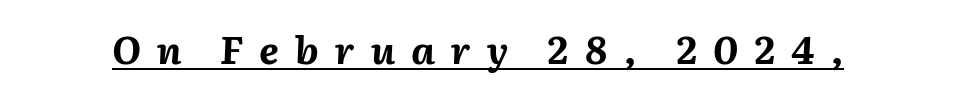
Q: Is the text bold? A: Yes.
Q: Is the text italic (slanted)? A: Yes, it leans right by about 2 degrees.
Q: Is the text underlined? A: Yes.
Q: Is the spacing between letters normal or unusually wide? A: Unusually wide.
Q: Width (condensed, normal, or wide)? A: Normal.
Q: Stroke contrast? A: Medium.
Q: x-height? A: Medium.
Q: Monospaced? A: No.
